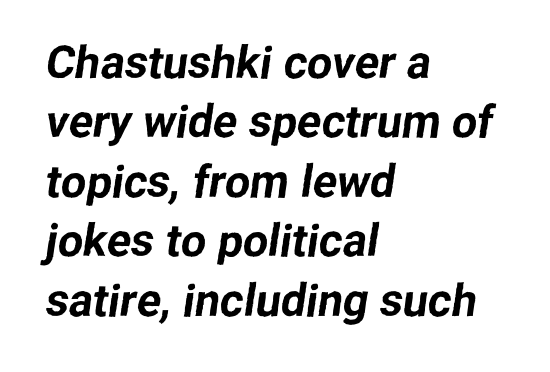
{"serif": "no", "width": "normal", "stroke_contrast": "low", "x_height": "medium", "monospaced": "no", "underline": "no", "align": "left", "line_spacing": "normal", "line_spacing_ratio": 1.32, "letter_spacing": "normal", "letter_spacing_em": 0.0, "glyph_px": 45}
